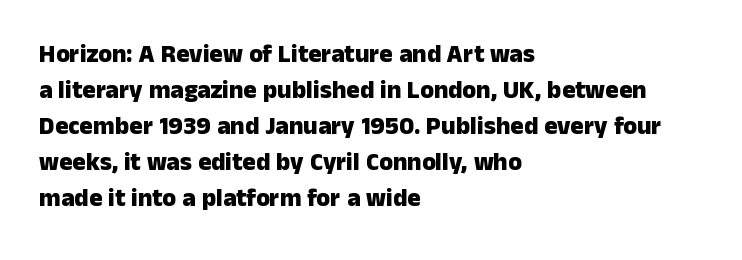
Nope, not italic — everything's standing straight. A normal amount of white space separates one row of letters from the next. Pretty heavy lettering here — definitely bold. Line starts are locked; line ends wander. Tracking here is standard; glyphs follow each other at the usual distance. Decoration check: the copy has no underline.
